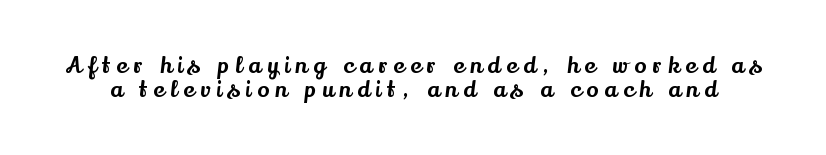
The image shows 22 px text type; set tight line spacing (1.08x), unusually wide letter spacing (+0.29 em), not underlined.
